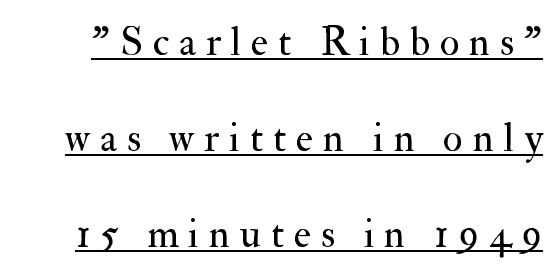
The image shows 41 px regular-weight serif type, upright; set loose line spacing (2.34x), unusually wide letter spacing (+0.24 em), underlined; medium stroke contrast and a small x-height.
